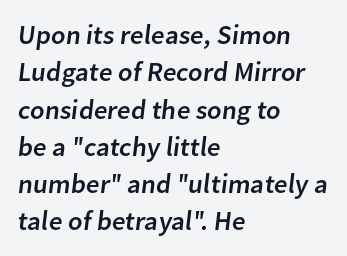
The image shows 27 px text type; set left-aligned, normal line spacing (1.38x), normal letter spacing, not underlined.
